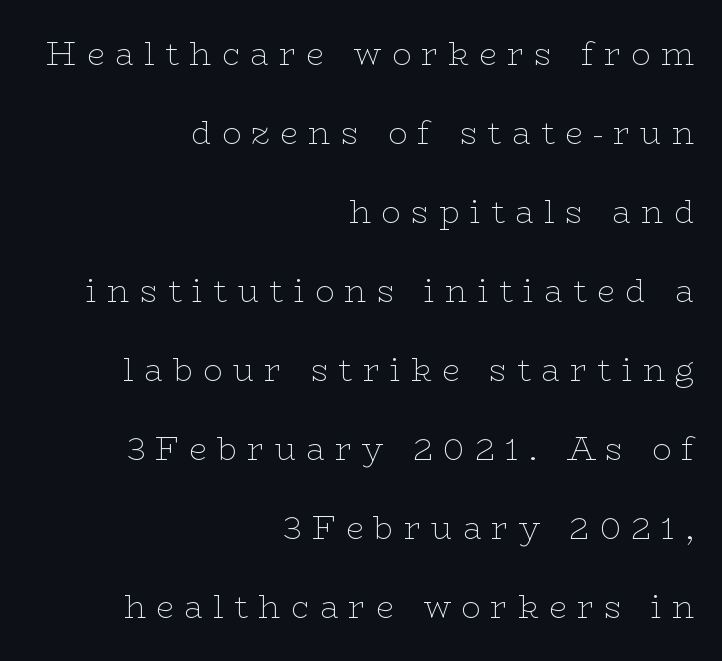
Q: Is the text bold? A: No.
Q: Is the text italic (slanted)? A: No, it is upright.
Q: Is the typeface a serif or a sans-serif typeface? A: Serif.
Q: Is the text underlined? A: No.
Q: How is the paragraph aligned? A: Right-aligned.
Q: Is the spacing between letters normal or unusually wide? A: Unusually wide.
Q: Is the spacing between lines tight, normal or loose? A: Loose.
Q: Width (condensed, normal, or wide)? A: Wide.
Q: Stroke contrast? A: Low.
Q: x-height? A: Medium.
Q: Monospaced? A: No.
